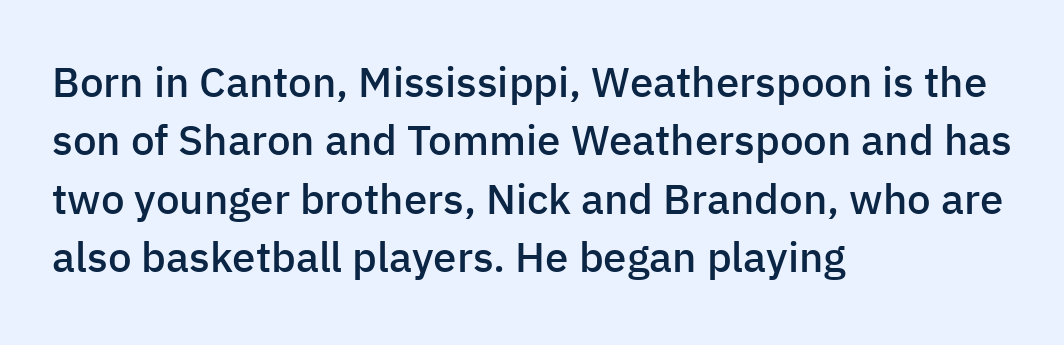
Q: Is the text bold? A: Semi-bold.
Q: Is the text italic (slanted)? A: No, it is upright.
Q: Is the typeface a serif or a sans-serif typeface? A: Sans-serif.
Q: Is the text underlined? A: No.
Q: How is the paragraph aligned? A: Left-aligned.
Q: Is the spacing between letters normal or unusually wide? A: Normal.
Q: Is the spacing between lines tight, normal or loose? A: Normal.
Q: Width (condensed, normal, or wide)? A: Normal.
Q: Stroke contrast? A: Low.
Q: x-height? A: Medium.
Q: Monospaced? A: No.
